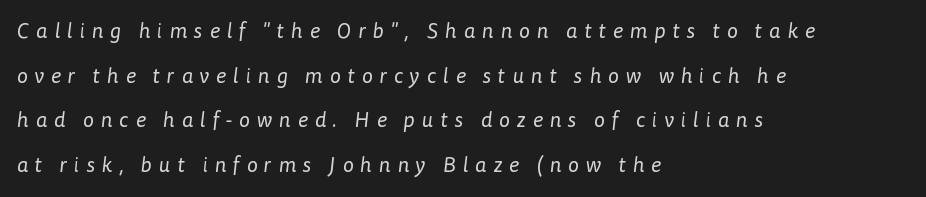
Weight: in the light-to-regular range. Check the space under the baseline: it is left empty. Caption: expanded tracking, letters set apart. Whoever set this chose breathing room over compactness in the vertical rhythm. The compositor pushed each line to the left boundary.
